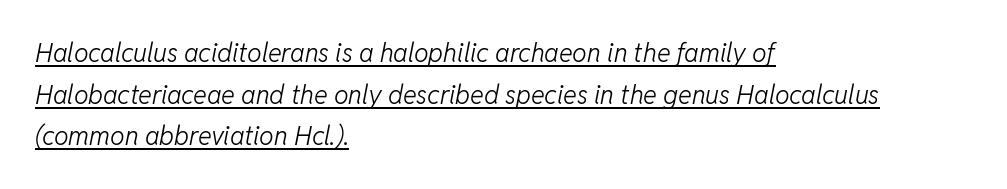
Q: Is the text bold? A: No.
Q: Is the text italic (slanted)? A: Yes, it leans right by about 11 degrees.
Q: Is the text underlined? A: Yes.
Q: How is the paragraph aligned? A: Left-aligned.
Q: Is the spacing between letters normal or unusually wide? A: Normal.
Q: Is the spacing between lines tight, normal or loose? A: Normal.
